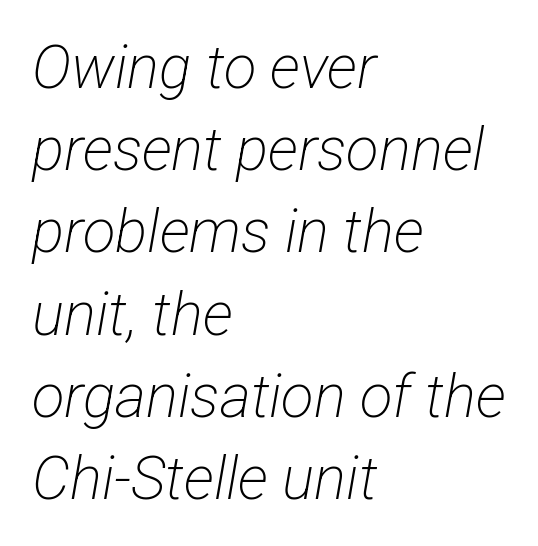
{"serif": "no", "bold": "no", "weight": "light", "width": "condensed", "stroke_contrast": "low", "x_height": "medium", "monospaced": "no", "underline": "no", "align": "left", "line_spacing": "normal", "line_spacing_ratio": 1.37, "letter_spacing": "normal", "letter_spacing_em": 0.0, "glyph_px": 60}
